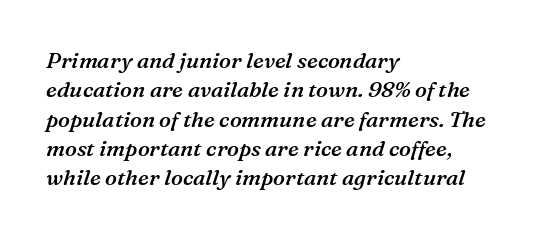
Characters are canted at an angle relative to the baseline's perpendicular. Caption: multi-line text, flush left, ragged right. The line-height multiplier appears to be the usual default. Quick note: underline off.
